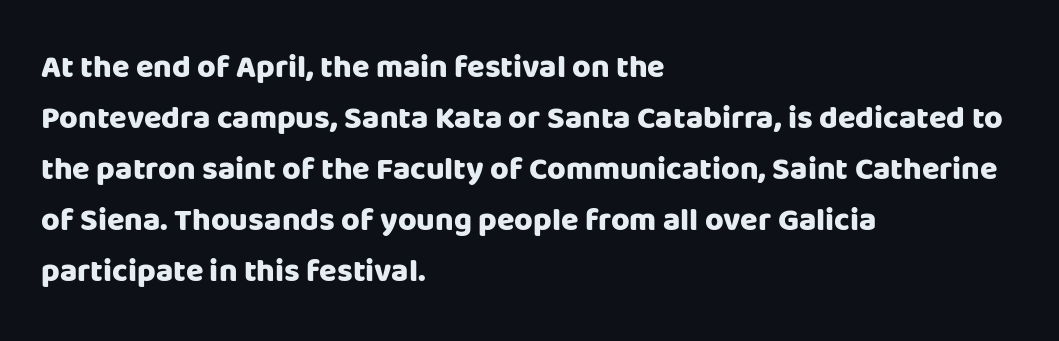
Q: Is the text bold? A: Yes.
Q: Is the text italic (slanted)? A: No, it is upright.
Q: Is the typeface a serif or a sans-serif typeface? A: Sans-serif.
Q: Is the text underlined? A: No.
Q: How is the paragraph aligned? A: Left-aligned.
Q: Is the spacing between letters normal or unusually wide? A: Normal.
Q: Is the spacing between lines tight, normal or loose? A: Normal.
Q: Width (condensed, normal, or wide)? A: Normal.
Q: Stroke contrast? A: Low.
Q: x-height? A: Large.
Q: Monospaced? A: No.
